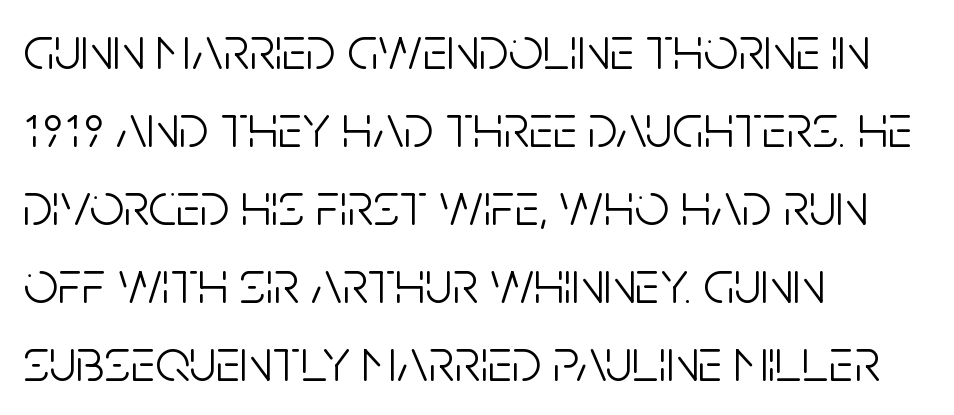
The image shows 61 px light, condensed sans-serif type, upright; set left-aligned, normal line spacing (1.28x), normal letter spacing, not underlined; low stroke contrast and a large x-height.
